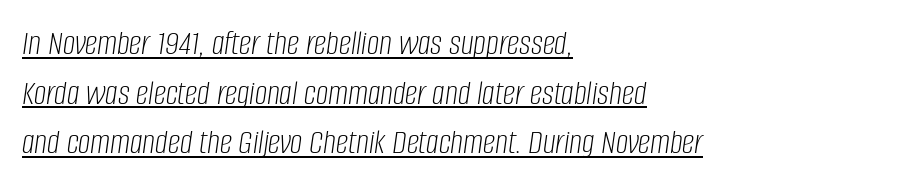
The image shows 35 px light, condensed type, italic (leaning right); set left-aligned, normal line spacing (1.42x), normal letter spacing, underlined; low stroke contrast and a large x-height.
